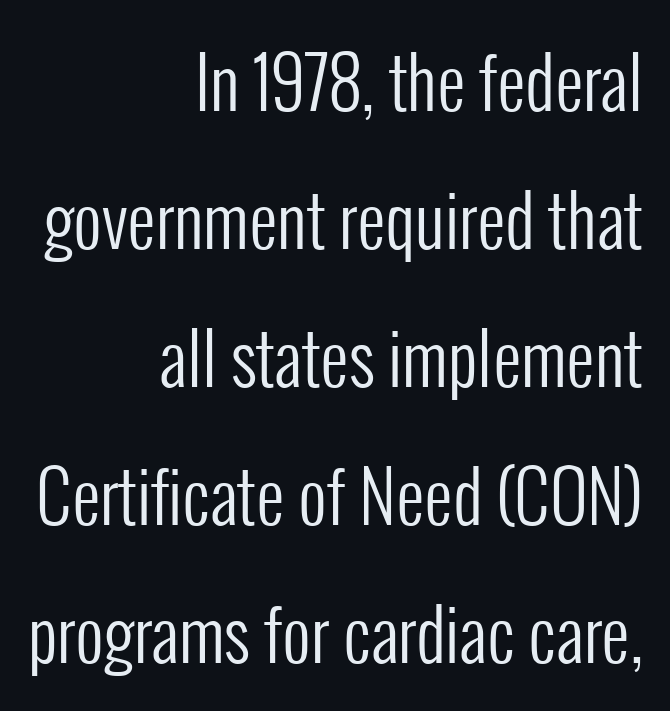
The image shows 70 px regular-weight, condensed sans-serif type, upright; set right-aligned, loose line spacing (1.97x), normal letter spacing, not underlined; low stroke contrast and a medium x-height.
